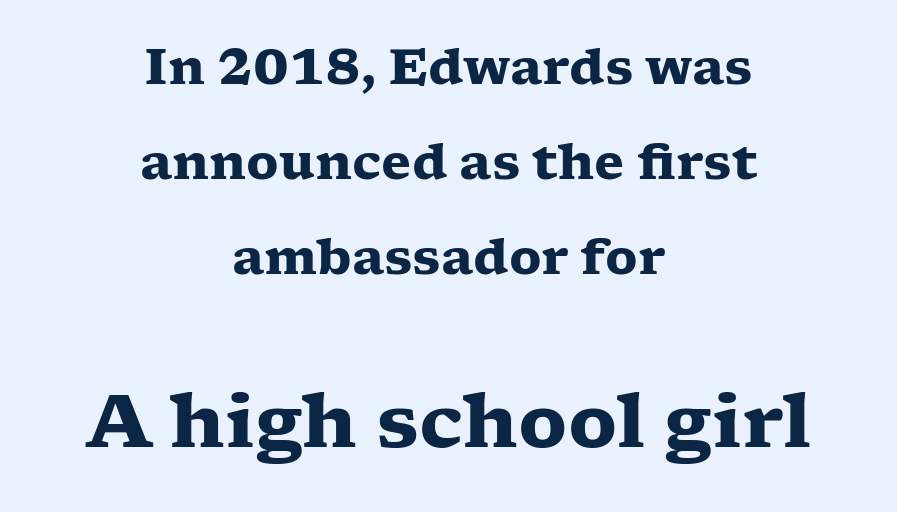
Q: Is the text bold? A: Yes.
Q: Is the text italic (slanted)? A: No, it is upright.
Q: Is the typeface a serif or a sans-serif typeface? A: Serif.
Q: Is the text underlined? A: No.
Q: How is the paragraph aligned? A: Centered.
Q: Is the spacing between letters normal or unusually wide? A: Normal.
Q: Is the spacing between lines tight, normal or loose? A: Loose.
Q: Which block of text is set in a larger size, the first (top) or the second (bottom)? A: The second (bottom) one.
Q: Width (condensed, normal, or wide)? A: Wide.
Q: Stroke contrast? A: Low.
Q: x-height? A: Medium.
Q: Monospaced? A: No.
